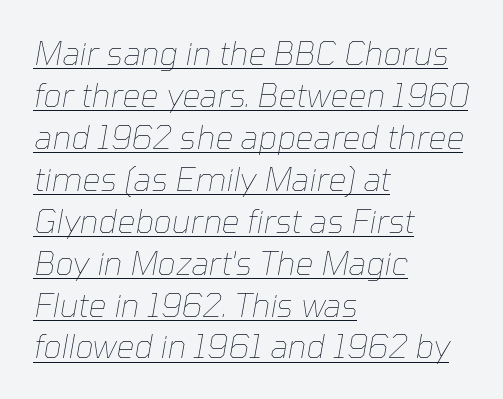
{"italic": "yes", "lean": "right", "slant_degrees": 10, "bold": "no", "weight": "thin", "width": "normal", "stroke_contrast": "low", "x_height": "medium", "monospaced": "no", "underline": "yes", "align": "left", "line_spacing": "normal", "line_spacing_ratio": 1.31, "letter_spacing": "normal", "letter_spacing_em": 0.0, "glyph_px": 32}
